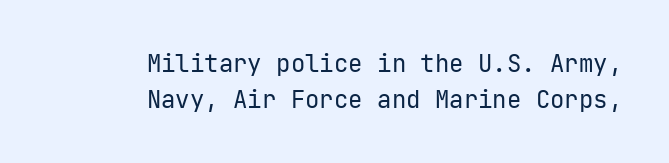
The image shows 24 px text type, upright; set right-aligned, normal line spacing (1.49x), normal letter spacing, not underlined.
